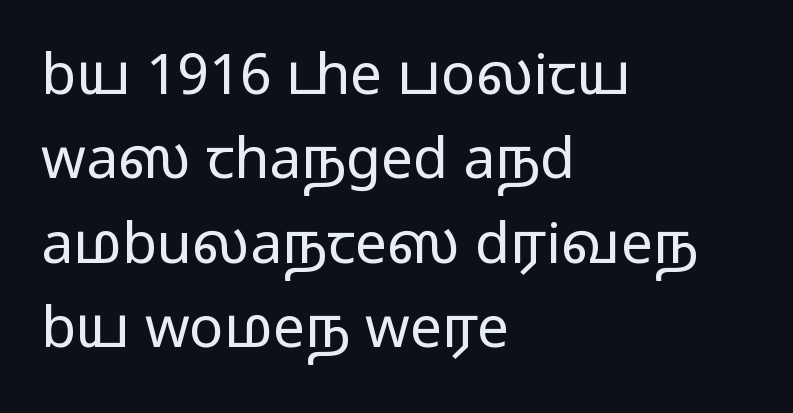
The image shows 57 px regular-weight, wide sans-serif type, upright; set left-aligned, normal line spacing (1.48x), normal letter spacing, not underlined; low stroke contrast and a medium x-height.
